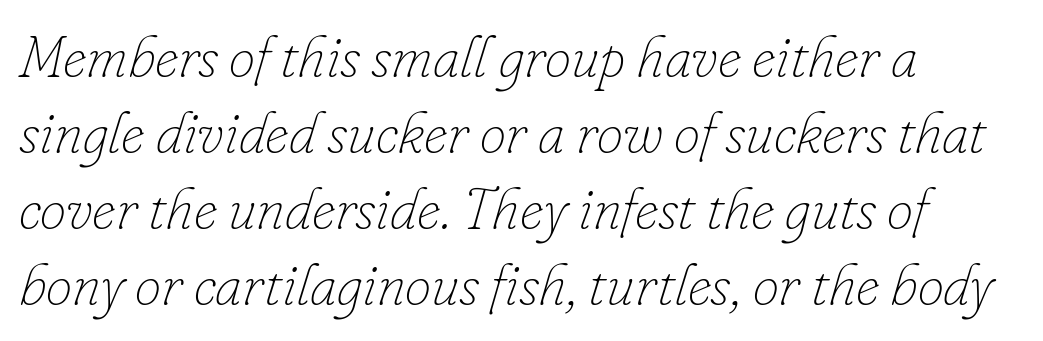
The image shows 59 px thin type, italic (leaning right); set left-aligned, normal line spacing (1.29x), normal letter spacing, not underlined; low stroke contrast and a small x-height.
